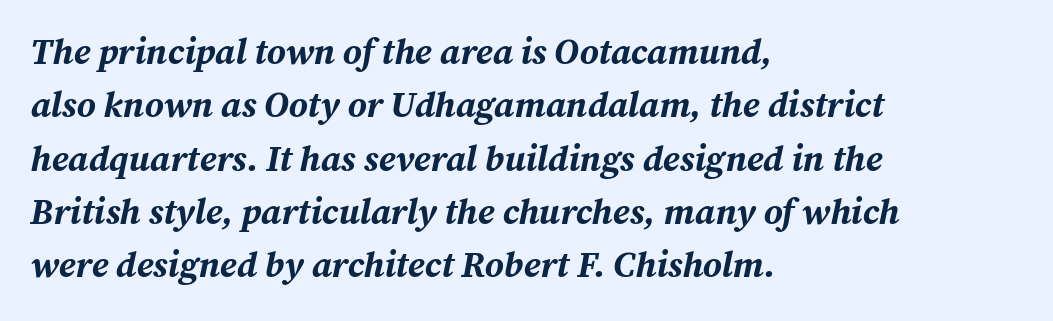
The image shows 36 px bold type, italic (leaning right); set left-aligned, normal line spacing (1.48x), normal letter spacing, not underlined; medium stroke contrast and a medium x-height.
